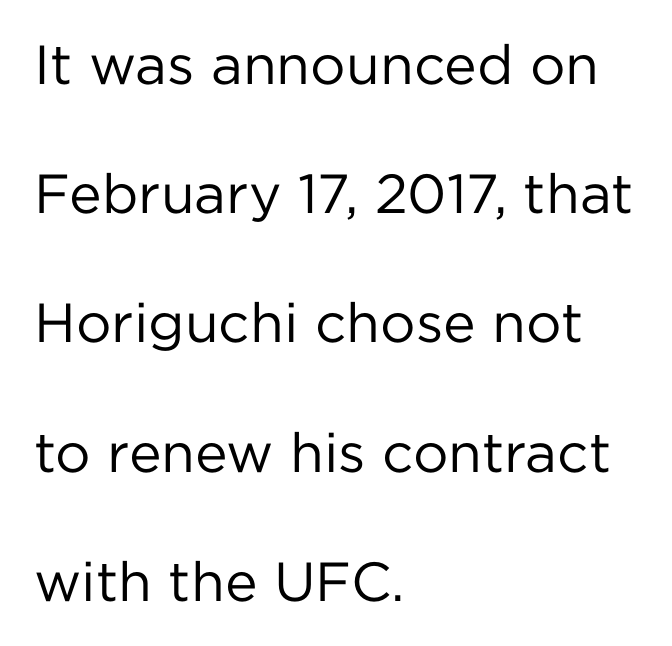
The image shows 55 px regular-weight sans-serif type, upright; set left-aligned, loose line spacing (2.35x), normal letter spacing, not underlined; low stroke contrast and a medium x-height.
